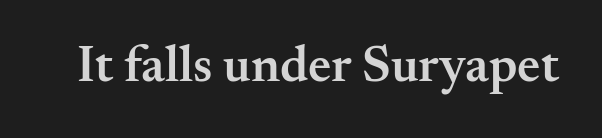
The image shows 51 px semibold serif type, upright; set normal letter spacing, not underlined; medium stroke contrast and a small x-height.
